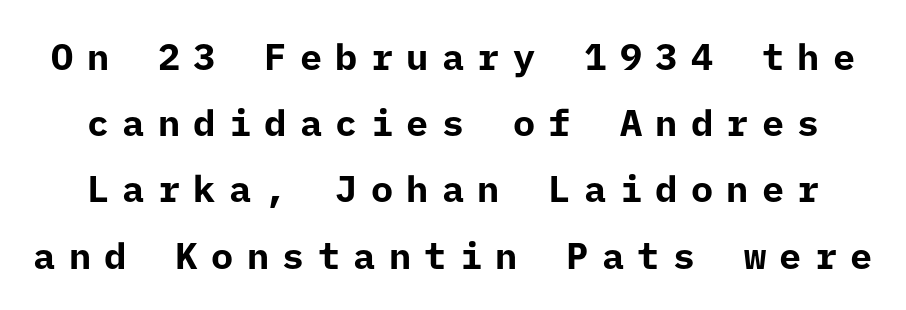
Q: Is the text bold? A: Yes.
Q: Is the text italic (slanted)? A: No, it is upright.
Q: Is the typeface a serif or a sans-serif typeface? A: Sans-serif.
Q: Is the text underlined? A: No.
Q: Is the spacing between letters normal or unusually wide? A: Unusually wide.
Q: Width (condensed, normal, or wide)? A: Normal.
Q: Stroke contrast? A: Low.
Q: x-height? A: Medium.
